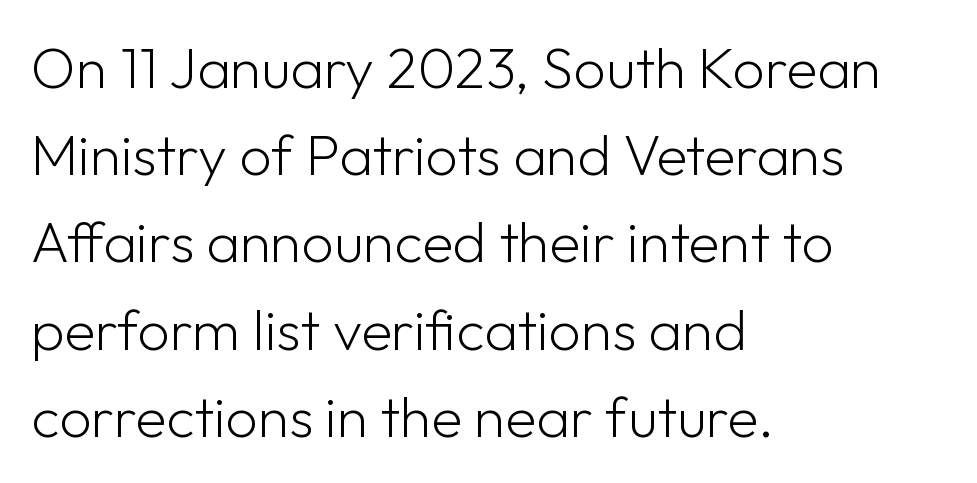
{"serif": "no", "italic": "no", "bold": "no", "weight": "light", "width": "normal", "stroke_contrast": "low", "x_height": "medium", "monospaced": "no", "underline": "no", "align": "left", "line_spacing": "normal", "line_spacing_ratio": 1.53, "letter_spacing": "normal", "letter_spacing_em": 0.0, "glyph_px": 57}
